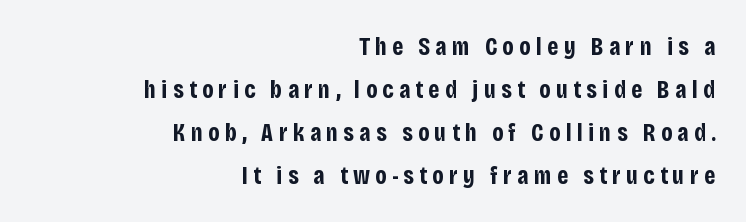
Q: Is the text bold? A: Yes.
Q: Is the text italic (slanted)? A: No, it is upright.
Q: Is the text underlined? A: No.
Q: How is the paragraph aligned? A: Right-aligned.
Q: Is the spacing between letters normal or unusually wide? A: Unusually wide.
